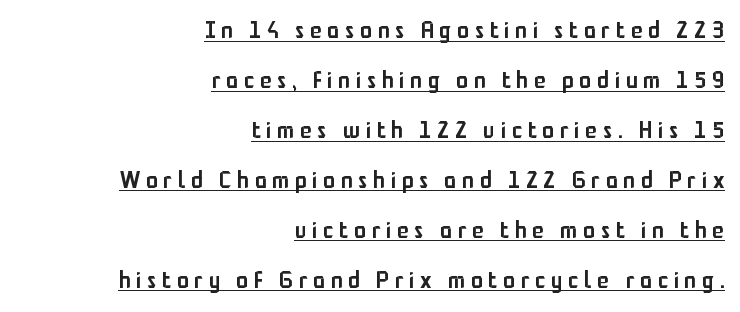
Each line ends at the same right margin while the left side varies. Notice how a bar underscores the lettering throughout. Every letter is mildly thick-stroked: semibold rather than bold. The leading is generous, giving the passage an open texture.
